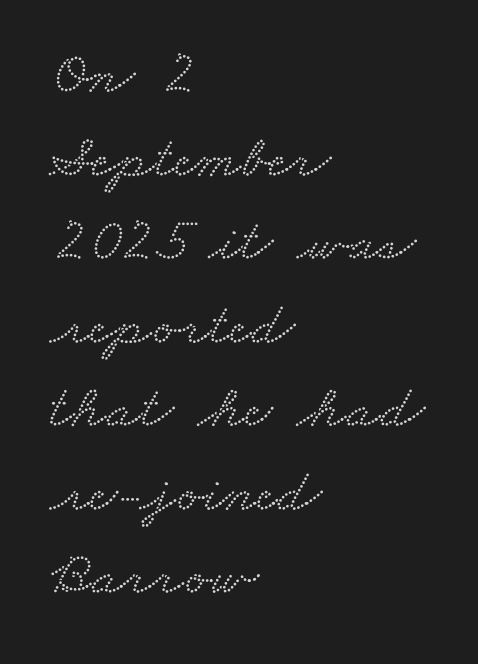
The image shows 61 px wide type; set left-aligned, normal line spacing (1.37x), normal letter spacing, not underlined; low stroke contrast and a small x-height.
